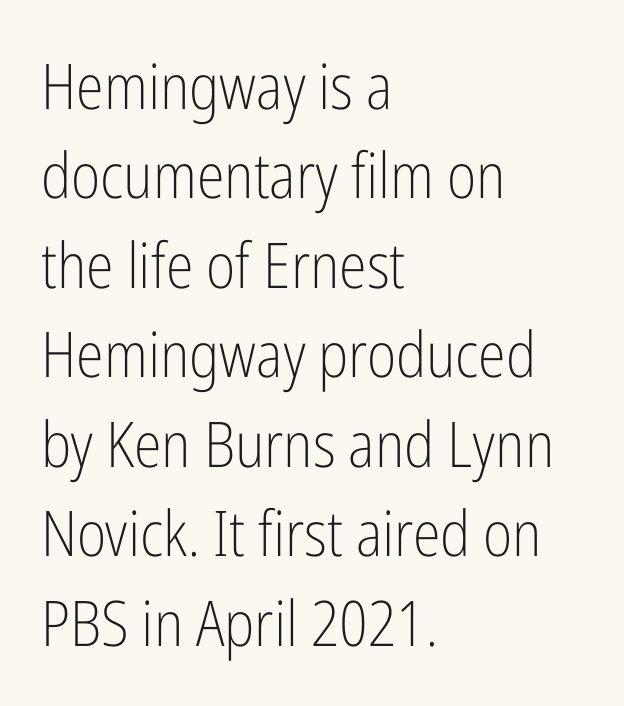
The image shows 63 px light, condensed sans-serif type, upright; set left-aligned, normal line spacing (1.42x), normal letter spacing, not underlined; low stroke contrast and a medium x-height.
